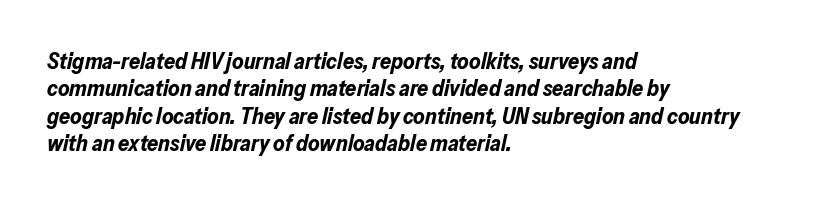
Q: Is the text bold? A: Yes.
Q: Is the text italic (slanted)? A: Yes, it leans right by about 13 degrees.
Q: Is the text underlined? A: No.
Q: How is the paragraph aligned? A: Left-aligned.
Q: Is the spacing between letters normal or unusually wide? A: Normal.
Q: Is the spacing between lines tight, normal or loose? A: Normal.
